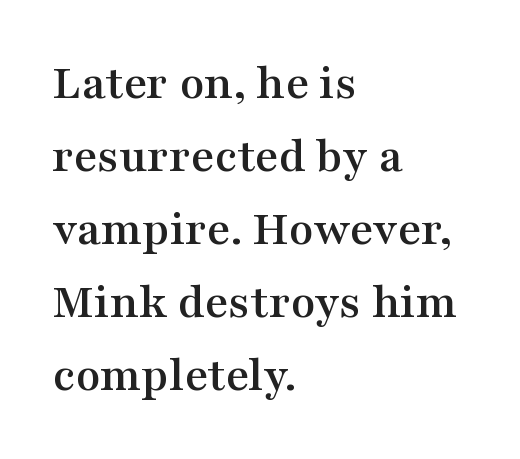
Q: Is the text italic (slanted)? A: No, it is upright.
Q: Is the typeface a serif or a sans-serif typeface? A: Serif.
Q: Is the text underlined? A: No.
Q: How is the paragraph aligned? A: Left-aligned.
Q: Is the spacing between letters normal or unusually wide? A: Normal.
Q: Is the spacing between lines tight, normal or loose? A: Normal.
Q: Width (condensed, normal, or wide)? A: Wide.
Q: Stroke contrast? A: Medium.
Q: x-height? A: Medium.
Q: Monospaced? A: No.
